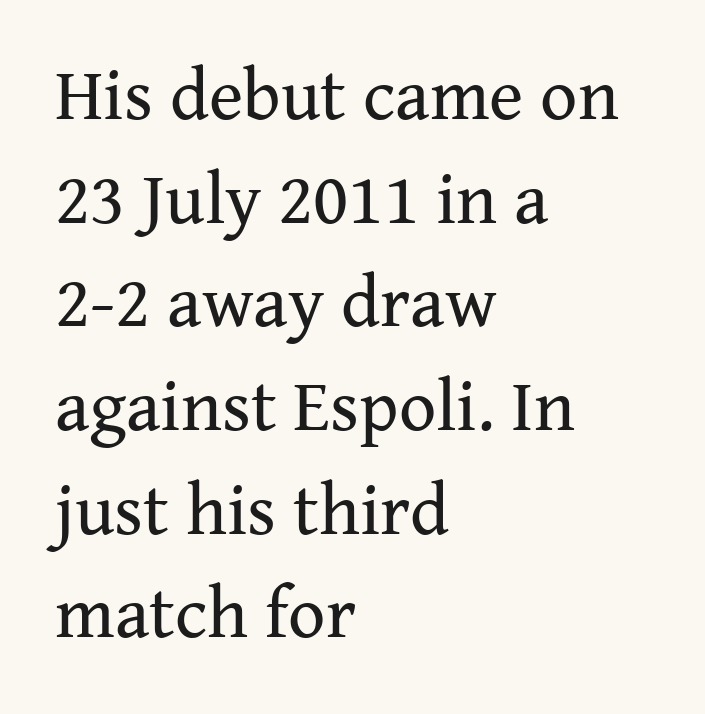
{"serif": "yes", "italic": "no", "bold": "no", "weight": "regular", "width": "normal", "stroke_contrast": "medium", "x_height": "medium", "monospaced": "no", "underline": "no", "align": "left", "line_spacing": "normal", "line_spacing_ratio": 1.42, "letter_spacing": "normal", "letter_spacing_em": 0.0, "glyph_px": 73}
